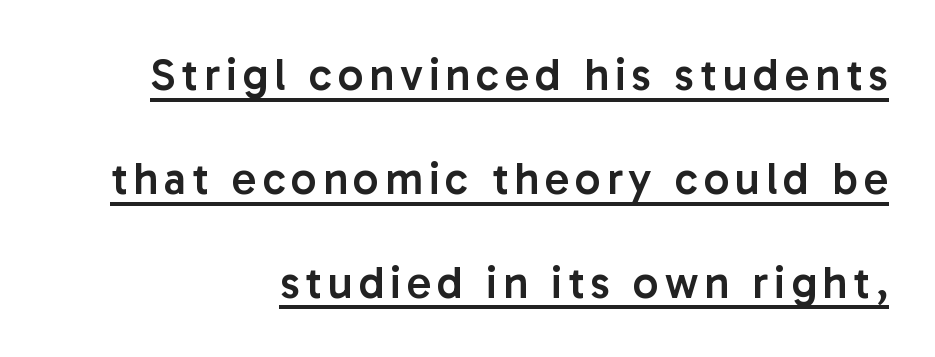
{"serif": "no", "italic": "no", "bold": "semi", "weight": "semibold", "width": "normal", "stroke_contrast": "low", "x_height": "medium", "monospaced": "no", "underline": "yes", "align": "right", "line_spacing": "loose", "line_spacing_ratio": 2.31, "glyph_px": 45}
